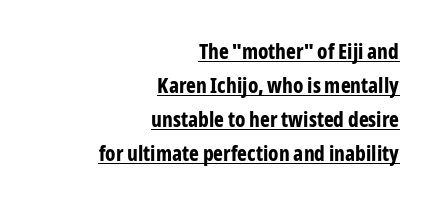
Q: Is the text bold? A: Yes.
Q: Is the text italic (slanted)? A: No, it is upright.
Q: Is the text underlined? A: Yes.
Q: How is the paragraph aligned? A: Right-aligned.
Q: Is the spacing between letters normal or unusually wide? A: Normal.
Q: Is the spacing between lines tight, normal or loose? A: Normal.
